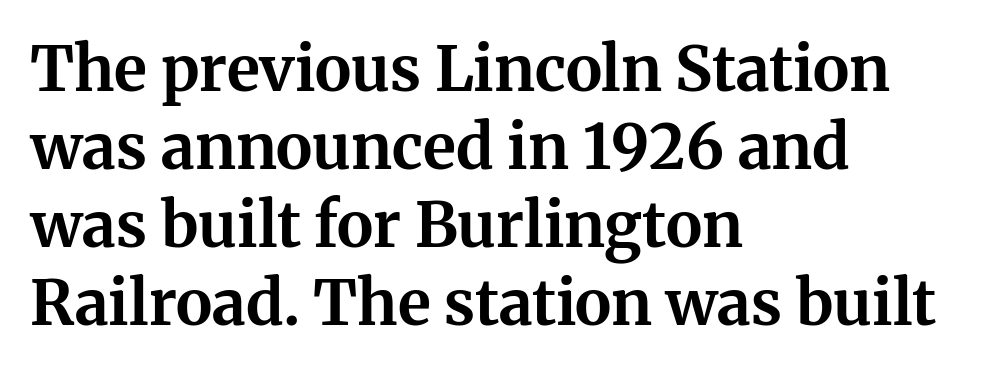
Q: Is the text bold? A: Yes.
Q: Is the text italic (slanted)? A: No, it is upright.
Q: Is the typeface a serif or a sans-serif typeface? A: Serif.
Q: Is the text underlined? A: No.
Q: How is the paragraph aligned? A: Left-aligned.
Q: Is the spacing between letters normal or unusually wide? A: Normal.
Q: Is the spacing between lines tight, normal or loose? A: Normal.
Q: Width (condensed, normal, or wide)? A: Normal.
Q: Stroke contrast? A: Medium.
Q: x-height? A: Medium.
Q: Monospaced? A: No.
